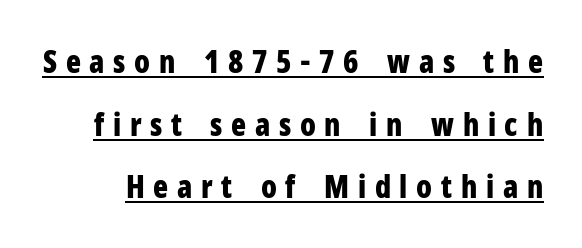
Type style note: lacks serifs. Descenders here cross a horizontal rule under the line. Do the characters align in a grid? No, the font is proportional. Posture: upright roman.
